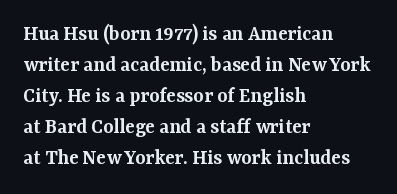
The image shows 22 px text type, upright; set left-aligned, normal line spacing (1.41x), normal letter spacing, not underlined.
